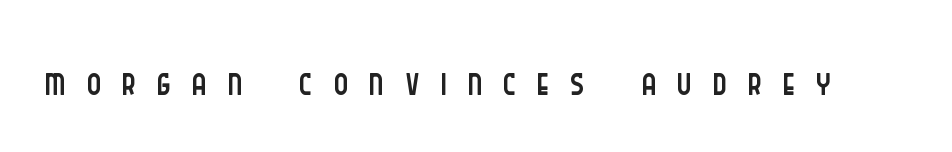
{"serif": "no", "italic": "no", "bold": "no", "weight": "light", "width": "condensed", "stroke_contrast": "low", "x_height": "large", "monospaced": "no", "underline": "no", "letter_spacing": "wide", "letter_spacing_em": 0.38, "glyph_px": 55}
